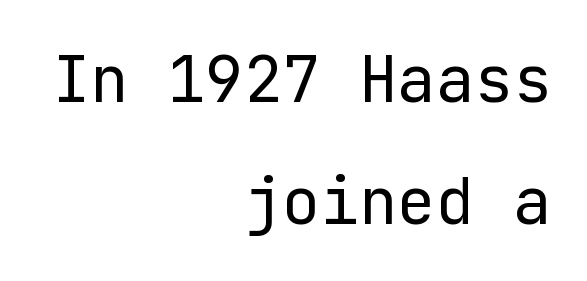
You can tell from the bare stems that sans-serif type was used. Decoration check: the copy has no underline. Compared with a flush-left layout, this one pins lines to the opposite, right side. The gaps between neighbouring characters are ordinary and unremarkable. Tall strokes in this sample are plumb rather than angled.
